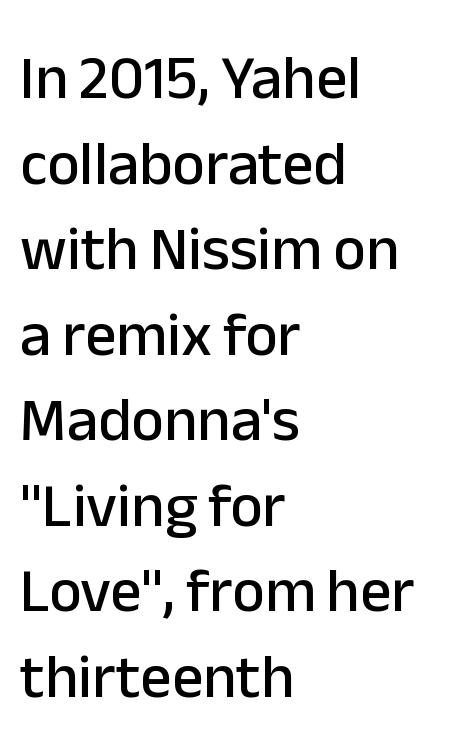
Q: Is the text italic (slanted)? A: No, it is upright.
Q: Is the typeface a serif or a sans-serif typeface? A: Sans-serif.
Q: Is the text underlined? A: No.
Q: How is the paragraph aligned? A: Left-aligned.
Q: Is the spacing between letters normal or unusually wide? A: Normal.
Q: Is the spacing between lines tight, normal or loose? A: Normal.
Q: Width (condensed, normal, or wide)? A: Normal.
Q: Stroke contrast? A: Low.
Q: x-height? A: Medium.
Q: Monospaced? A: No.
